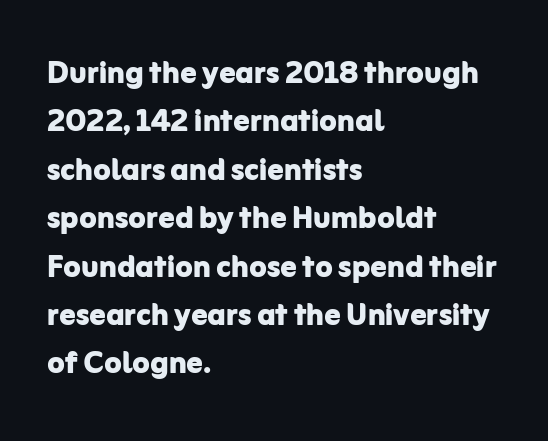
Reading down the block, your eye returns to a fixed left position each line. The letters carry no serifs — their stems end cleanly without finishing strokes. The passage shown is not underscored anywhere. Proportional: the letters do not fall into vertical columns. The typography opts for an upright posture over an oblique one.
